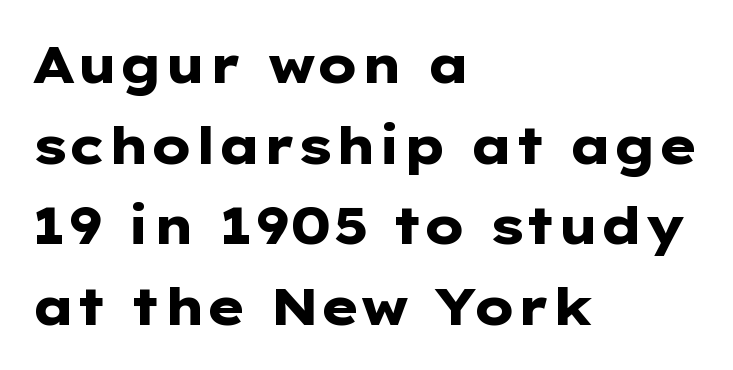
The image shows 51 px heavy, wide sans-serif type, upright; set left-aligned, normal line spacing (1.58x), normal letter spacing, not underlined; low stroke contrast and a medium x-height.
